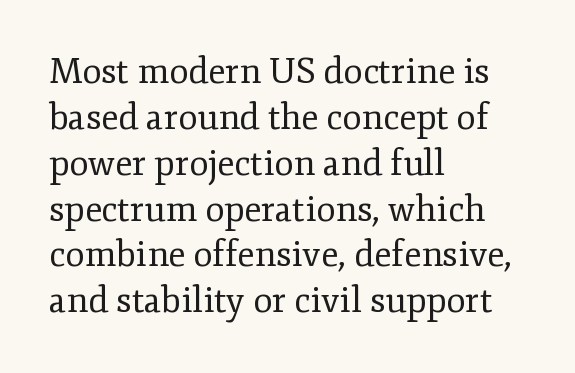
{"serif": "yes", "italic": "no", "bold": "no", "weight": "regular", "width": "normal", "stroke_contrast": "low", "x_height": "small", "monospaced": "no", "underline": "no", "align": "left", "line_spacing": "normal", "line_spacing_ratio": 1.31, "letter_spacing": "normal", "letter_spacing_em": 0.0, "glyph_px": 35}
